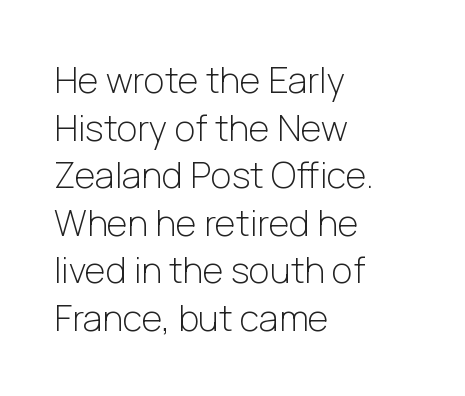
The image shows 36 px light sans-serif type, upright; set left-aligned, normal line spacing (1.32x), normal letter spacing, not underlined; low stroke contrast and a medium x-height.
